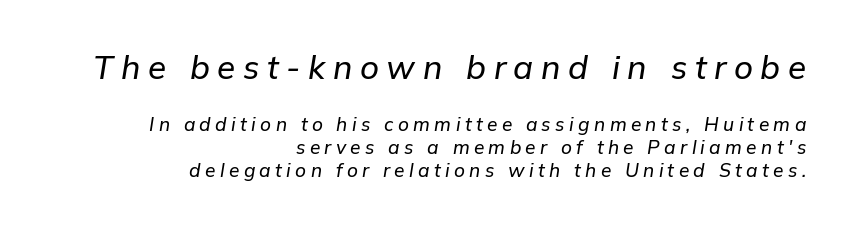
The zone under the glyphs is completely vacant. The rendering uses natural spacing where letterforms have individual widths. The designer gave the opening block more size than the closing block. Compared with a flush-left layout, this one pins lines to the opposite, right side. Is the letter spacing exaggerated? Yes — the characters are pushed far apart. Style check: oblique.
